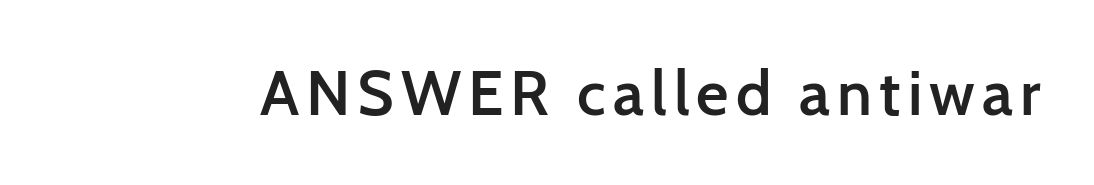
You could not count columns in this text — the font is proportionally spaced. The face used here is a semibold: visibly heavier than regular, lighter than bold. The area under the type is left untouched. Quick note: not italic, upright. Type style note: lacks serifs.
